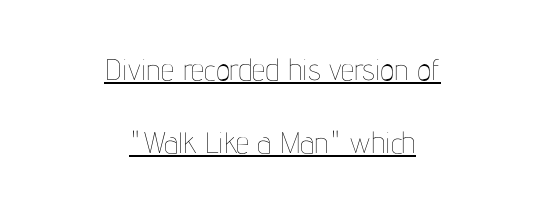
Whoever set this chose breathing room over compactness in the vertical rhythm. The weight tops out at a normal text grade. Visually the block forms a symmetrical silhouette, jagged on both flanks. You could not count columns in this text — the font is proportionally spaced. The axis of the letterforms is exactly vertical. The words here are underlined.
